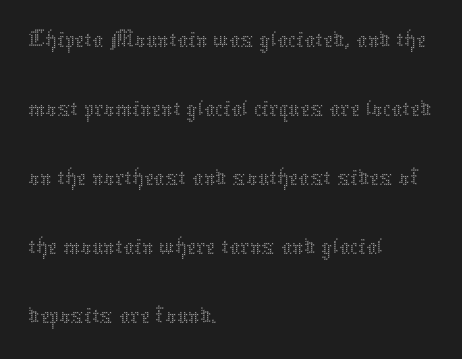
Q: Is the text bold? A: No.
Q: Is the text italic (slanted)? A: No, it is upright.
Q: Is the text underlined? A: No.
Q: How is the paragraph aligned? A: Left-aligned.
Q: Is the spacing between letters normal or unusually wide? A: Normal.
Q: Is the spacing between lines tight, normal or loose? A: Normal.
Q: Width (condensed, normal, or wide)? A: Normal.
Q: Stroke contrast? A: Medium.
Q: x-height? A: Medium.
Q: Monospaced? A: No.
